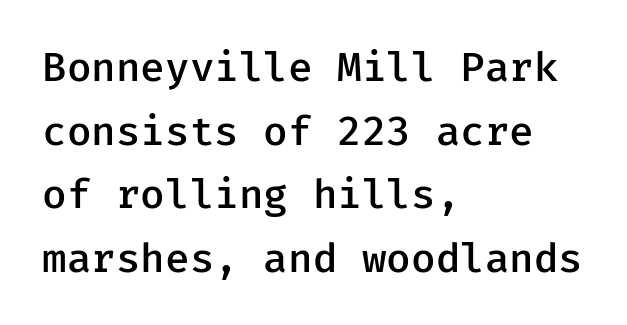
The image shows 41 px semibold sans-serif type, upright; set left-aligned, normal line spacing (1.55x), normal letter spacing, not underlined; low stroke contrast and a medium x-height.
